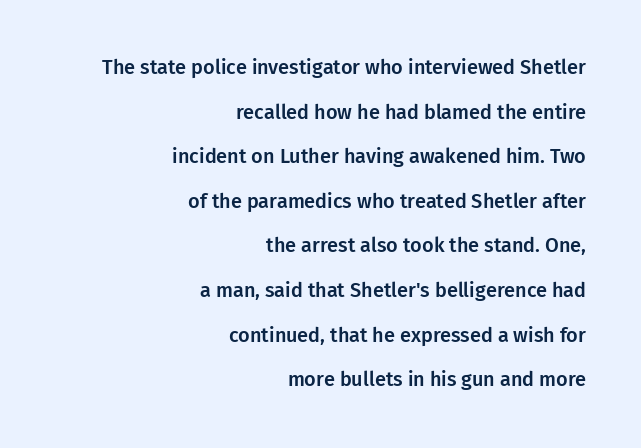
The image shows 20 px text type, upright; set right-aligned, loose line spacing (2.23x), normal letter spacing, not underlined.
